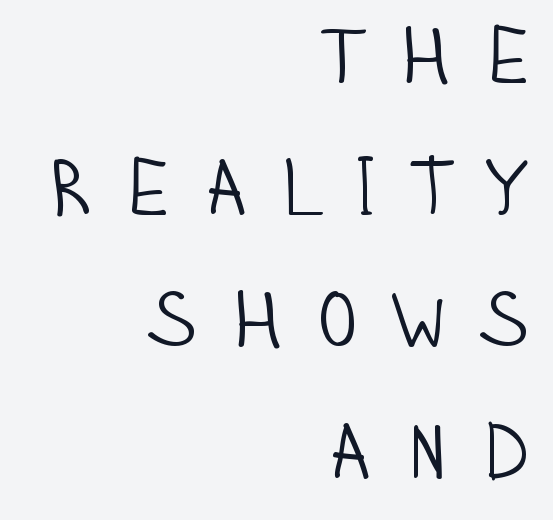
Q: Is the text bold? A: No.
Q: Is the text italic (slanted)? A: No, it is upright.
Q: Is the typeface a serif or a sans-serif typeface? A: Sans-serif.
Q: Is the text underlined? A: No.
Q: How is the paragraph aligned? A: Right-aligned.
Q: Is the spacing between letters normal or unusually wide? A: Unusually wide.
Q: Is the spacing between lines tight, normal or loose? A: Normal.
Q: Width (condensed, normal, or wide)? A: Condensed.
Q: Stroke contrast? A: Low.
Q: x-height? A: Large.
Q: Monospaced? A: No.
